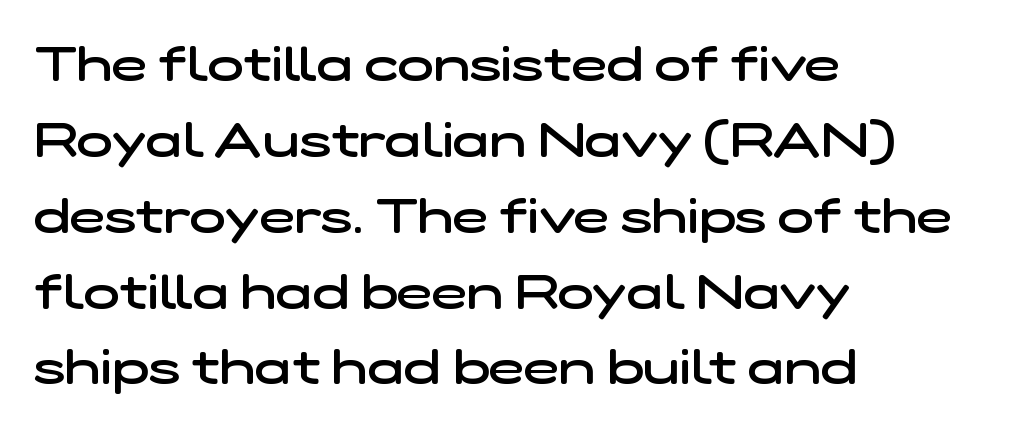
{"serif": "no", "bold": "semi", "weight": "semibold", "width": "wide", "stroke_contrast": "low", "x_height": "medium", "monospaced": "no", "underline": "no", "align": "left", "line_spacing": "normal", "line_spacing_ratio": 1.58, "letter_spacing": "normal", "letter_spacing_em": 0.0, "glyph_px": 48}
